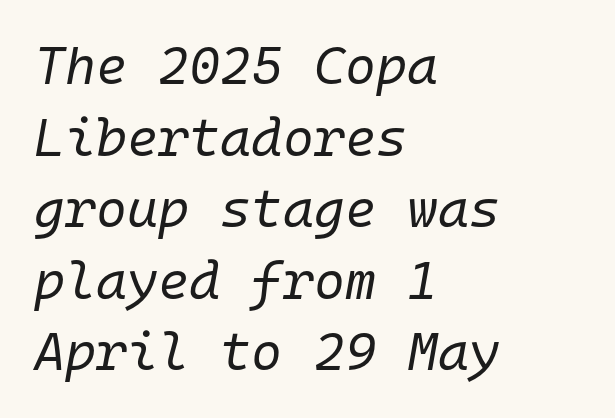
The text carries the slant typical of an italic or oblique font. Tracking here is standard; glyphs follow each other at the usual distance. The strokes are not fattened; the text isn't bold. Is the block centered? No — it sits flush against the left margin. A clean baseline with only descenders dipping below it. Compared with typical paragraphs, the rows here are spaced about the same.
